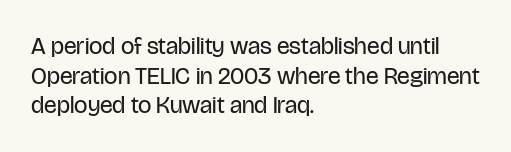
{"italic": "no", "bold": "no", "underline": "no", "align": "left", "line_spacing_ratio": 1.23, "letter_spacing": "normal", "letter_spacing_em": 0.0, "glyph_px": 24}
